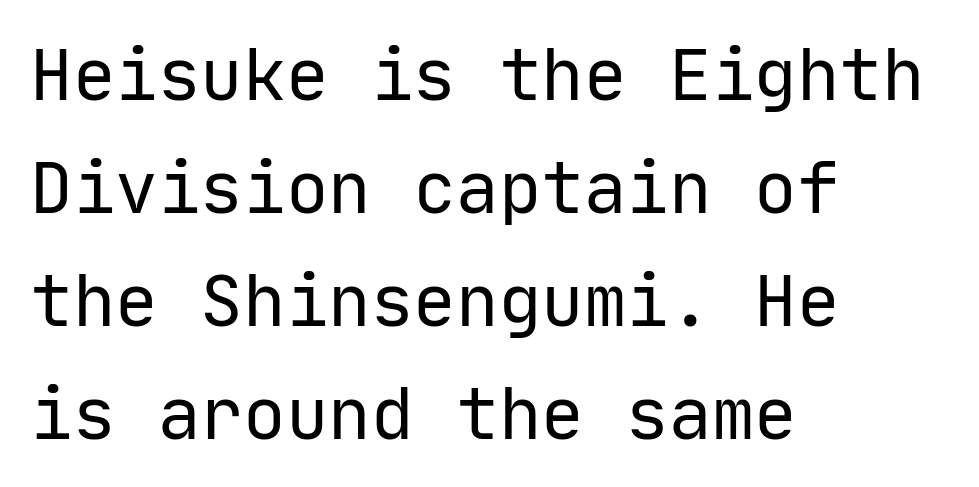
Q: Is the text bold? A: No.
Q: Is the text italic (slanted)? A: No, it is upright.
Q: Is the typeface a serif or a sans-serif typeface? A: Sans-serif.
Q: Is the text underlined? A: No.
Q: How is the paragraph aligned? A: Left-aligned.
Q: Is the spacing between letters normal or unusually wide? A: Normal.
Q: Is the spacing between lines tight, normal or loose? A: Normal.
Q: Width (condensed, normal, or wide)? A: Normal.
Q: Stroke contrast? A: Low.
Q: x-height? A: Medium.
Q: Monospaced? A: Yes.
